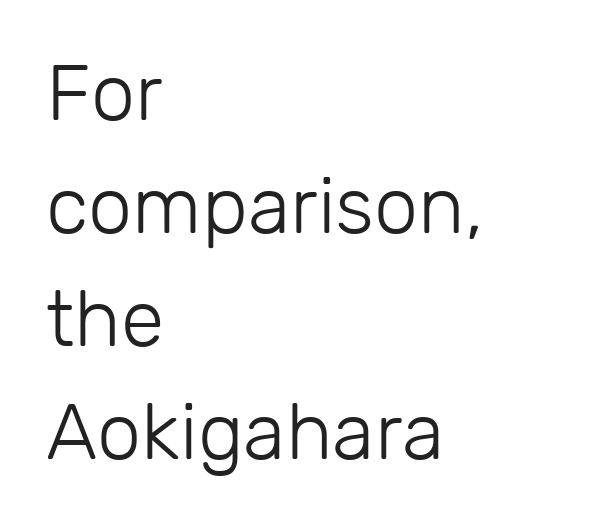
Compared with typical body copy, the letter spacing here is the same. No chunkiness to these letters — they're not bold. Compared with typical paragraphs, the rows here are spaced about the same. The typeface chosen for these lines omits serifs. Here the designer chose a conventional face with non-uniform glyph widths. Horizontal alignment here is leftward, the default for most running prose.
